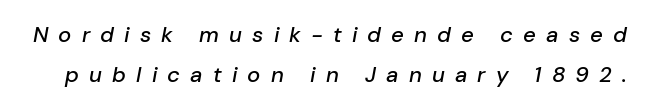
The image shows 22 px text type, italic (leaning right); set line spacing 1.81x, unusually wide letter spacing (+0.46 em), not underlined.
